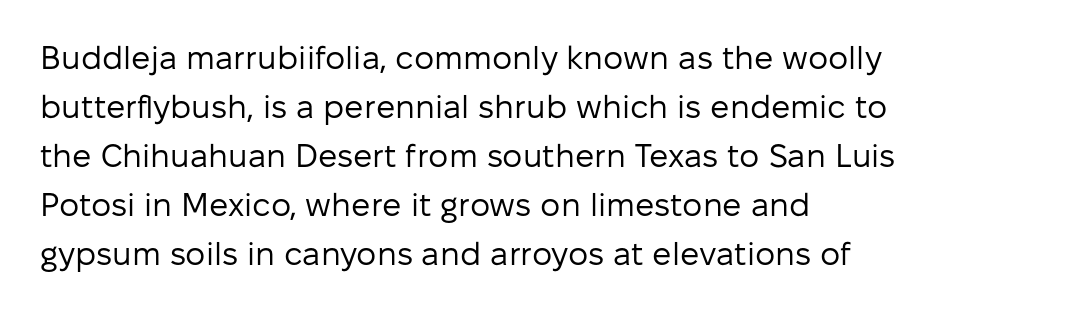
Think of a printed novel: that variable character pitch is what you see here. The specimen omits any rule beneath the text block's lines. What's the leading like? Ordinary, nothing unusual. A typesetter would call this zero additional tracking.
